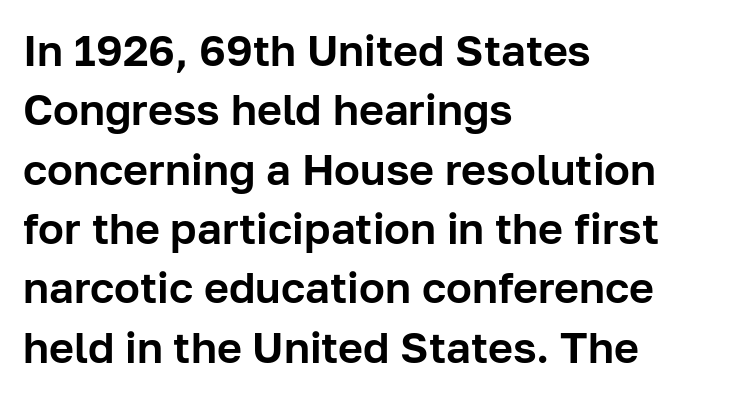
Q: Is the text italic (slanted)? A: No, it is upright.
Q: Is the typeface a serif or a sans-serif typeface? A: Sans-serif.
Q: Is the text underlined? A: No.
Q: How is the paragraph aligned? A: Left-aligned.
Q: Is the spacing between letters normal or unusually wide? A: Normal.
Q: Is the spacing between lines tight, normal or loose? A: Normal.
Q: Width (condensed, normal, or wide)? A: Normal.
Q: Stroke contrast? A: Low.
Q: x-height? A: Medium.
Q: Monospaced? A: No.
